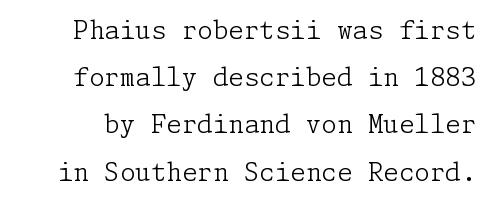
Q: Is the text bold? A: No.
Q: Is the text italic (slanted)? A: No, it is upright.
Q: Is the text underlined? A: No.
Q: Is the spacing between letters normal or unusually wide? A: Normal.
